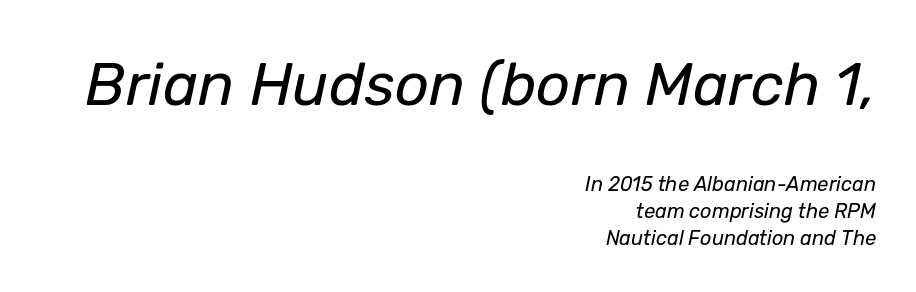
The image shows 60 px regular-weight type, italic (leaning right); set right-aligned, normal line spacing (1.35x), normal letter spacing, not underlined; the first (top) block is 3.0x larger; low stroke contrast and a medium x-height.
